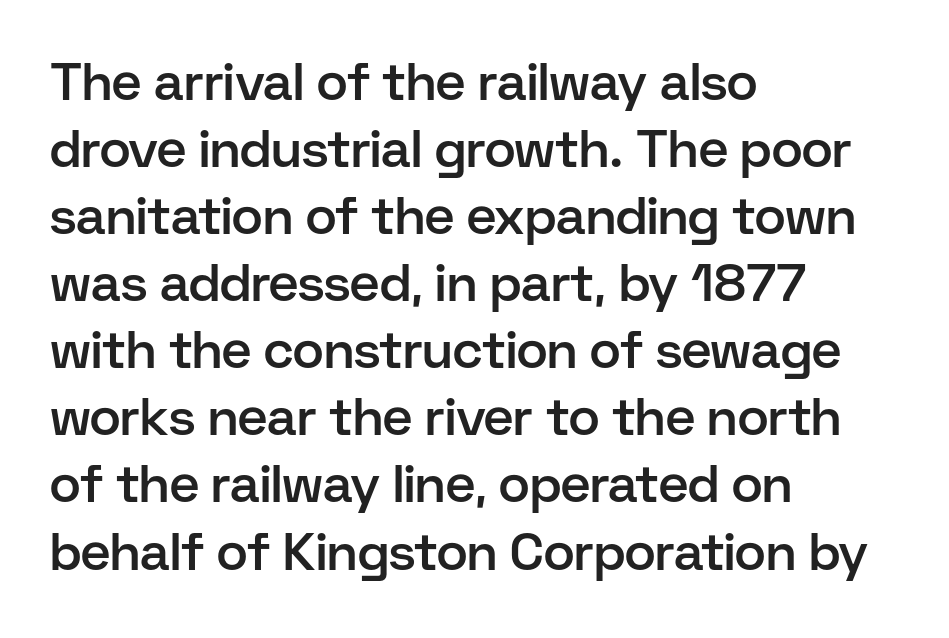
Q: Is the text bold? A: Semi-bold.
Q: Is the text italic (slanted)? A: No, it is upright.
Q: Is the typeface a serif or a sans-serif typeface? A: Sans-serif.
Q: Is the text underlined? A: No.
Q: How is the paragraph aligned? A: Left-aligned.
Q: Is the spacing between letters normal or unusually wide? A: Normal.
Q: Is the spacing between lines tight, normal or loose? A: Normal.
Q: Width (condensed, normal, or wide)? A: Normal.
Q: Stroke contrast? A: Low.
Q: x-height? A: Medium.
Q: Monospaced? A: No.
